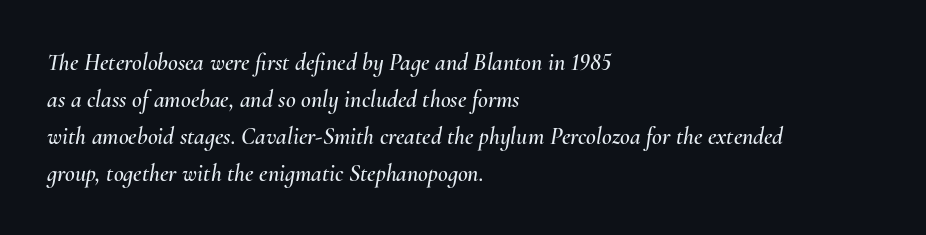
Q: Is the text italic (slanted)? A: Yes, it leans right by about 10 degrees.
Q: Is the text underlined? A: No.
Q: How is the paragraph aligned? A: Left-aligned.
Q: Is the spacing between letters normal or unusually wide? A: Normal.
Q: Is the spacing between lines tight, normal or loose? A: Normal.
